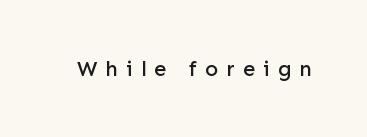
{"italic": "no", "underline": "no", "letter_spacing": "wide", "letter_spacing_em": 0.36, "glyph_px": 22}
